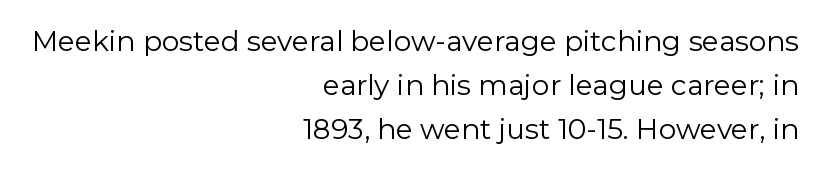
The image shows 28 px regular-weight sans-serif type, upright; set right-aligned, normal line spacing (1.58x), normal letter spacing, not underlined; low stroke contrast and a medium x-height.
